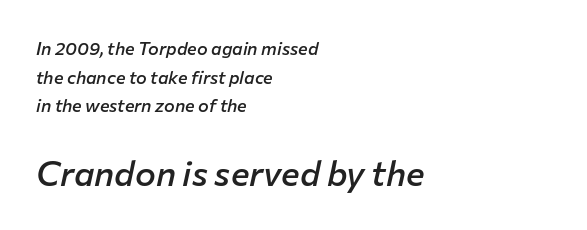
The image shows 35 px semibold type, italic (leaning right); set left-aligned, normal line spacing (1.59x), normal letter spacing, not underlined; the second (bottom) block is 1.94x larger; low stroke contrast and a medium x-height.
